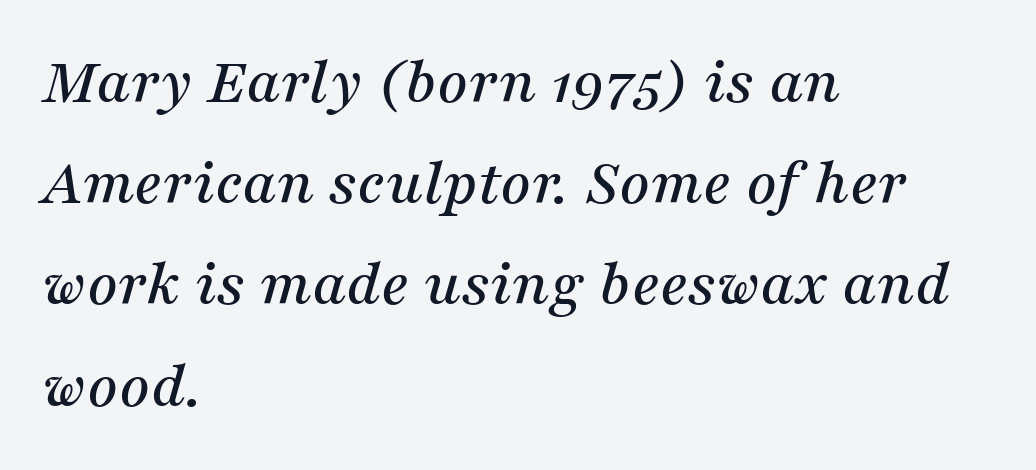
Q: Is the text italic (slanted)? A: Yes, it leans right by about 16 degrees.
Q: Is the typeface a serif or a sans-serif typeface? A: Serif.
Q: Is the text underlined? A: No.
Q: How is the paragraph aligned? A: Left-aligned.
Q: Is the spacing between letters normal or unusually wide? A: Normal.
Q: Is the spacing between lines tight, normal or loose? A: Normal.
Q: Width (condensed, normal, or wide)? A: Normal.
Q: Stroke contrast? A: Medium.
Q: x-height? A: Medium.
Q: Monospaced? A: No.
